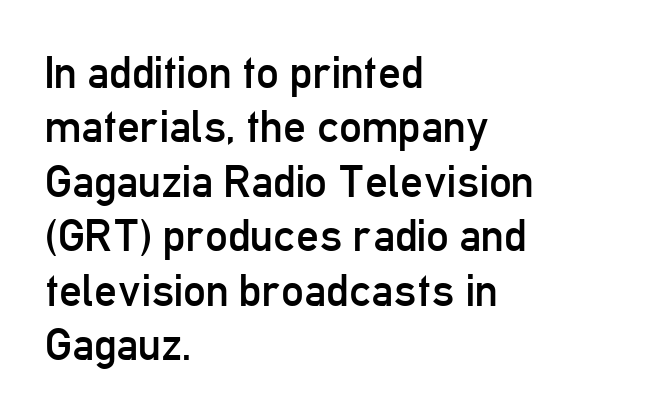
Q: Is the text bold? A: No.
Q: Is the text italic (slanted)? A: No, it is upright.
Q: Is the typeface a serif or a sans-serif typeface? A: Sans-serif.
Q: Is the text underlined? A: No.
Q: How is the paragraph aligned? A: Left-aligned.
Q: Is the spacing between letters normal or unusually wide? A: Normal.
Q: Width (condensed, normal, or wide)? A: Condensed.
Q: Stroke contrast? A: Low.
Q: x-height? A: Medium.
Q: Monospaced? A: No.
